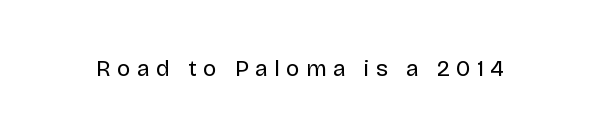
The image shows 23 px text type, upright; set unusually wide letter spacing (+0.27 em), not underlined.
